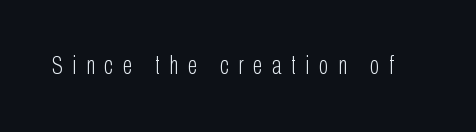
{"italic": "no", "bold": "no", "underline": "no", "letter_spacing": "wide", "letter_spacing_em": 0.39, "glyph_px": 25}
